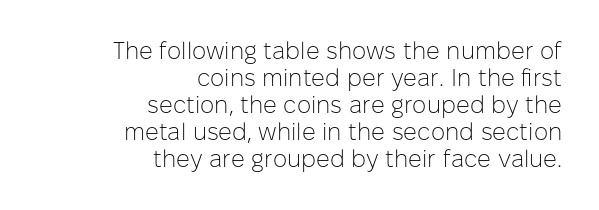
Compared with a flush-left layout, this one pins lines to the opposite, right side. Very little white space separates one row of letters from the next. No extra ink here — the face is not bold. The horizontal fit of the characters is conventional and even. Clear beneath every line of the passage.
